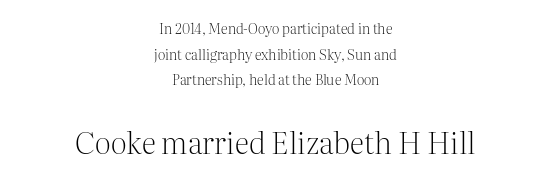
The image shows 30 px light serif type, upright; set centered, line spacing 1.83x, normal letter spacing, not underlined; the second (bottom) block is 2.14x larger; medium stroke contrast and a medium x-height.
